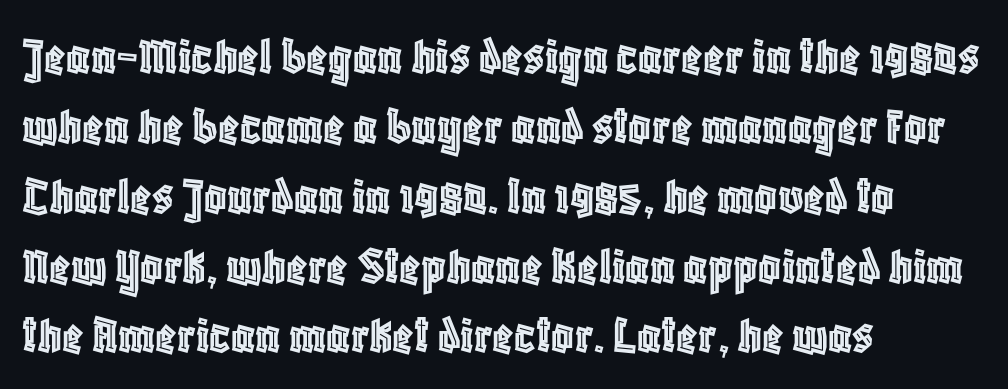
Q: Is the text italic (slanted)? A: No, it is upright.
Q: Is the text underlined? A: No.
Q: How is the paragraph aligned? A: Left-aligned.
Q: Is the spacing between letters normal or unusually wide? A: Normal.
Q: Is the spacing between lines tight, normal or loose? A: Normal.
Q: Width (condensed, normal, or wide)? A: Condensed.
Q: x-height? A: Large.
Q: Monospaced? A: No.
